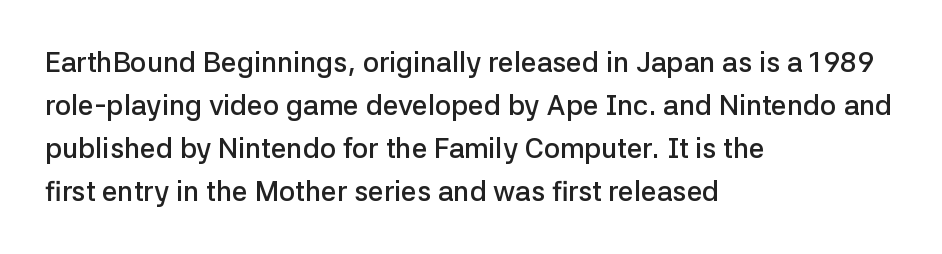
Q: Is the text bold? A: Semi-bold.
Q: Is the text italic (slanted)? A: No, it is upright.
Q: Is the typeface a serif or a sans-serif typeface? A: Sans-serif.
Q: Is the text underlined? A: No.
Q: How is the paragraph aligned? A: Left-aligned.
Q: Is the spacing between letters normal or unusually wide? A: Normal.
Q: Is the spacing between lines tight, normal or loose? A: Normal.
Q: Width (condensed, normal, or wide)? A: Normal.
Q: Stroke contrast? A: Low.
Q: x-height? A: Medium.
Q: Monospaced? A: No.
